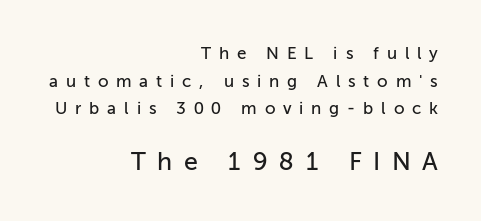
{"italic": "no", "underline": "no", "align": "right", "line_spacing": "normal", "line_spacing_ratio": 1.63, "letter_spacing": "wide", "letter_spacing_em": 0.46, "larger_block": "second", "size_ratio": 1.47, "glyph_px": 25}
